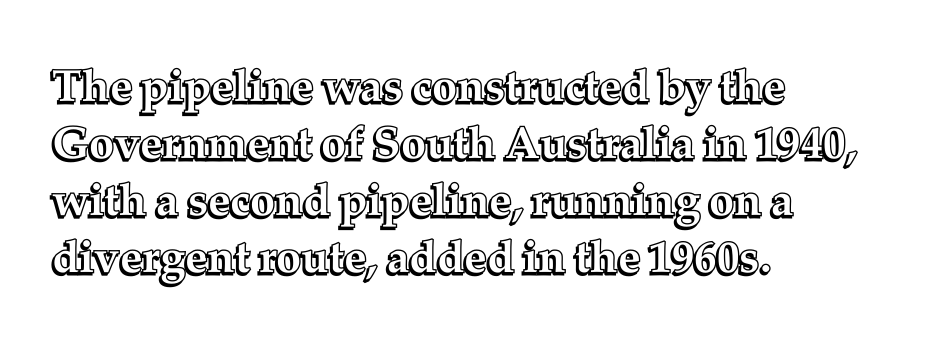
{"italic": "no", "width": "normal", "x_height": "medium", "monospaced": "no", "underline": "no", "align": "left", "line_spacing": "normal", "line_spacing_ratio": 1.27, "letter_spacing": "normal", "letter_spacing_em": 0.0, "glyph_px": 45}
